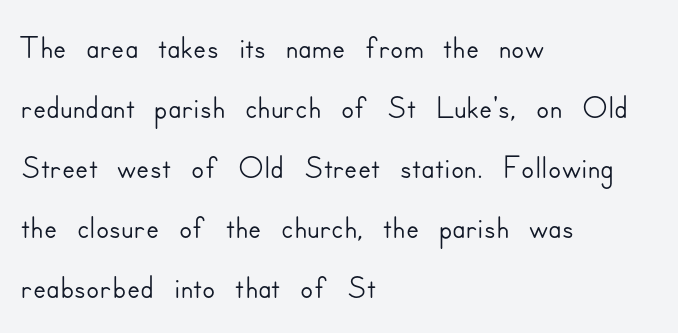
{"serif": "no", "italic": "no", "width": "normal", "stroke_contrast": "low", "x_height": "small", "monospaced": "no", "underline": "no", "align": "left", "line_spacing": "normal", "line_spacing_ratio": 1.25, "letter_spacing": "normal", "letter_spacing_em": 0.0, "glyph_px": 48}
